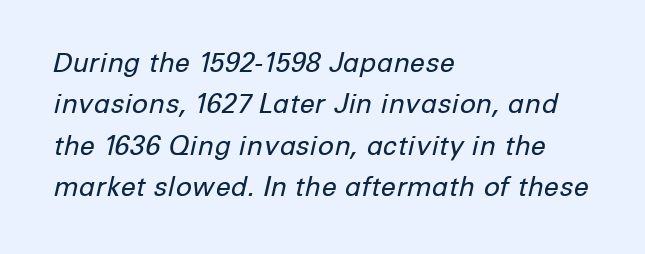
{"italic": "yes", "lean": "right", "slant_degrees": 12, "bold": "no", "underline": "no", "align": "left", "line_spacing": "normal", "line_spacing_ratio": 1.53, "letter_spacing": "normal", "letter_spacing_em": 0.0, "glyph_px": 27}
